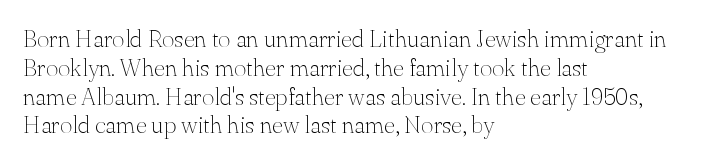
The image shows 24 px text type, upright; set left-aligned, line spacing 1.2x, normal letter spacing, not underlined.
